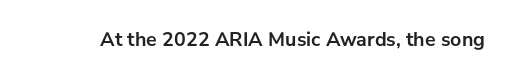
The image shows 20 px bold type, upright; set normal letter spacing, not underlined.
